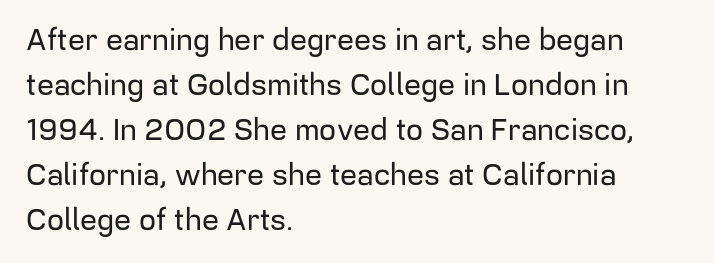
The image shows 30 px sans-serif type, upright; set left-aligned, normal line spacing (1.5x), normal letter spacing, not underlined; low stroke contrast and a medium x-height.
